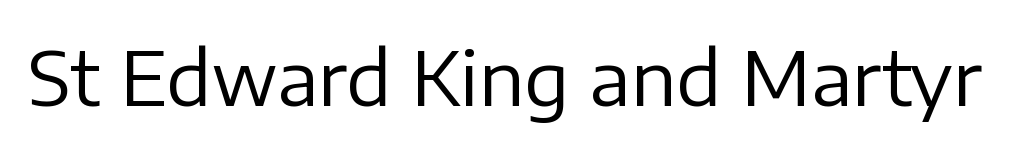
The rendering uses natural spacing where letterforms have individual widths. Default kerning and tracking; the words read as compact shapes. Do the letters lean? They stand straight. Honestly, there is no underline to notice here at all. Each letter's strokes conclude bluntly, with no projecting serifs. Is this a heavy cut? Hardly; it is regular or lighter.
